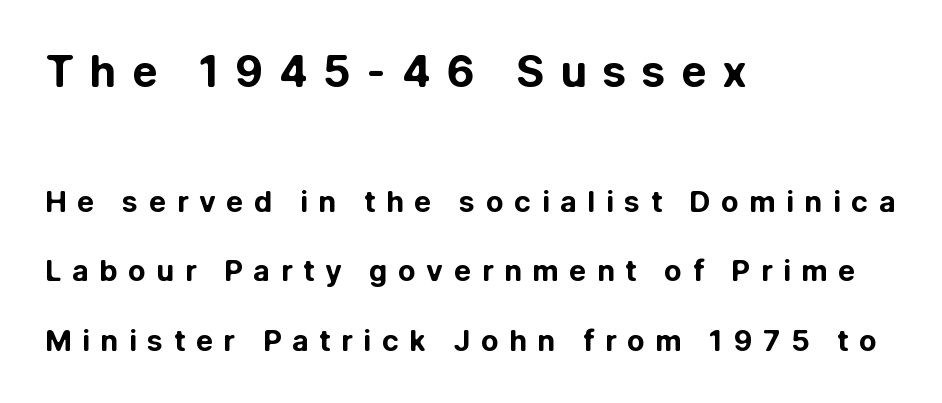
Q: Is the text bold? A: Yes.
Q: Is the text italic (slanted)? A: No, it is upright.
Q: Is the typeface a serif or a sans-serif typeface? A: Sans-serif.
Q: Is the text underlined? A: No.
Q: How is the paragraph aligned? A: Left-aligned.
Q: Is the spacing between letters normal or unusually wide? A: Unusually wide.
Q: Is the spacing between lines tight, normal or loose? A: Loose.
Q: Which block of text is set in a larger size, the first (top) or the second (bottom)? A: The first (top) one.
Q: Width (condensed, normal, or wide)? A: Normal.
Q: Stroke contrast? A: Low.
Q: x-height? A: Medium.
Q: Monospaced? A: No.
